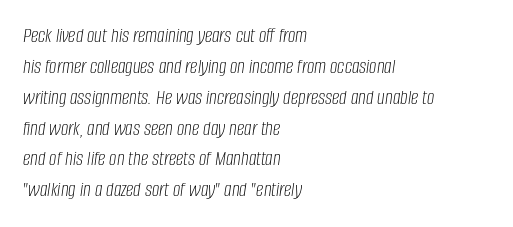
Is the type heavy? It reads as light-to-regular instead. No extra tracking has been applied to these lines. Bare-footed words on every line. Vertically, the passage feels balanced, rows spaced as you'd expect. Would a proofreader flag this as italicized? Yes.
